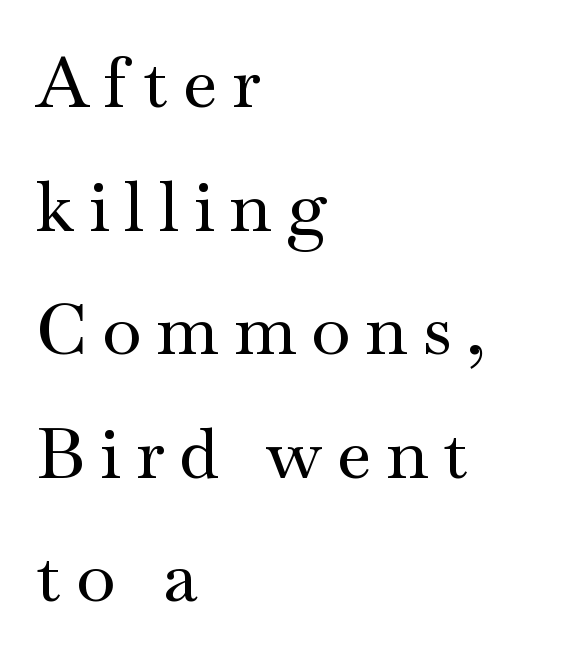
{"serif": "yes", "italic": "no", "width": "wide", "stroke_contrast": "medium", "x_height": "small", "monospaced": "no", "underline": "no", "align": "left", "line_spacing_ratio": 1.74, "letter_spacing": "wide", "letter_spacing_em": 0.21, "glyph_px": 71}
